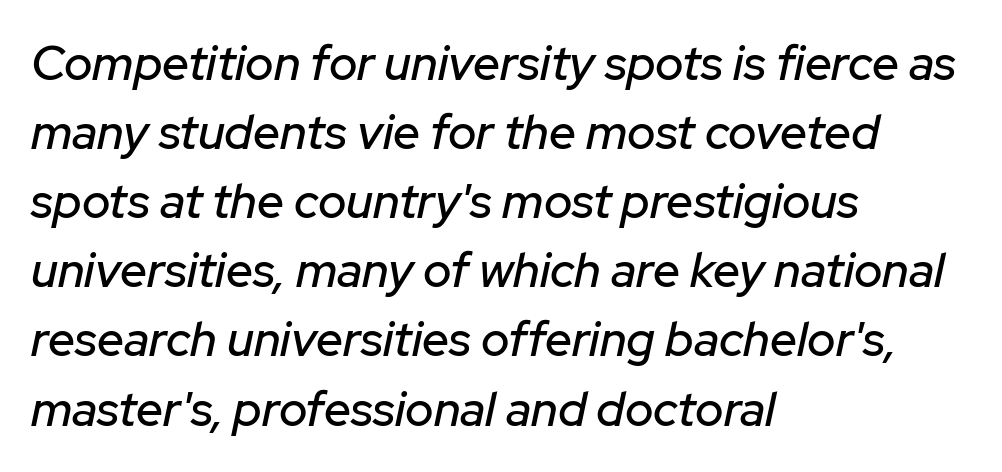
The image shows 48 px text type, italic (leaning right); set left-aligned, normal line spacing (1.44x), normal letter spacing, not underlined; low stroke contrast and a medium x-height.
